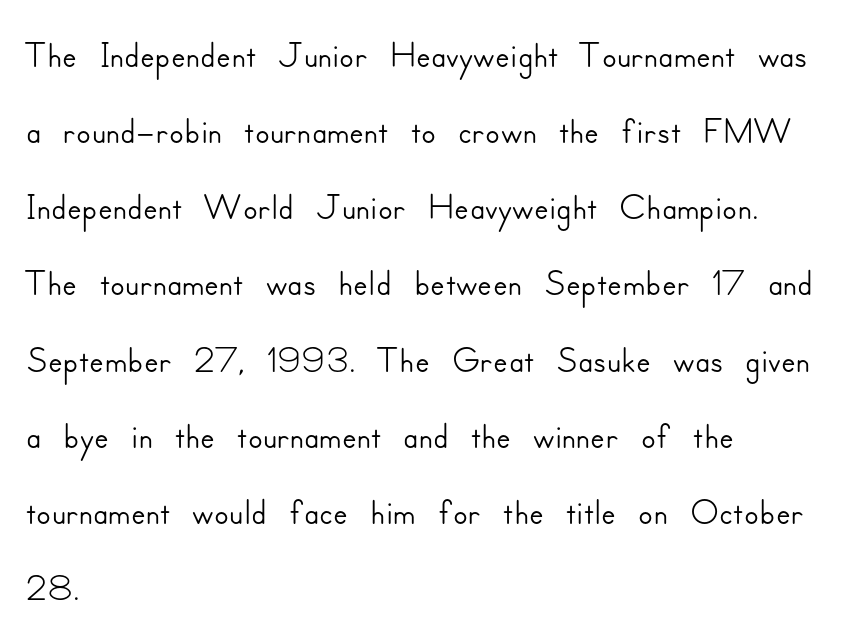
Q: Is the text italic (slanted)? A: No, it is upright.
Q: Is the typeface a serif or a sans-serif typeface? A: Sans-serif.
Q: Is the text underlined? A: No.
Q: How is the paragraph aligned? A: Left-aligned.
Q: Is the spacing between letters normal or unusually wide? A: Normal.
Q: Is the spacing between lines tight, normal or loose? A: Normal.
Q: Width (condensed, normal, or wide)? A: Normal.
Q: Stroke contrast? A: Low.
Q: x-height? A: Small.
Q: Monospaced? A: No.
